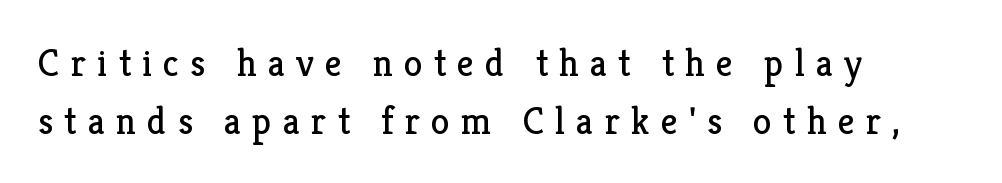
{"serif": "yes", "italic": "no", "bold": "no", "weight": "regular", "width": "normal", "stroke_contrast": "low", "x_height": "medium", "monospaced": "no", "underline": "no", "align": "left", "line_spacing": "normal", "line_spacing_ratio": 1.52, "letter_spacing": "wide", "letter_spacing_em": 0.29, "glyph_px": 38}
